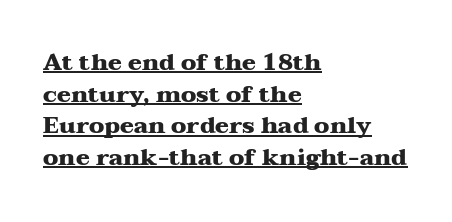
The image shows 23 px bold type, upright; set left-aligned, normal line spacing (1.38x), normal letter spacing, underlined.
